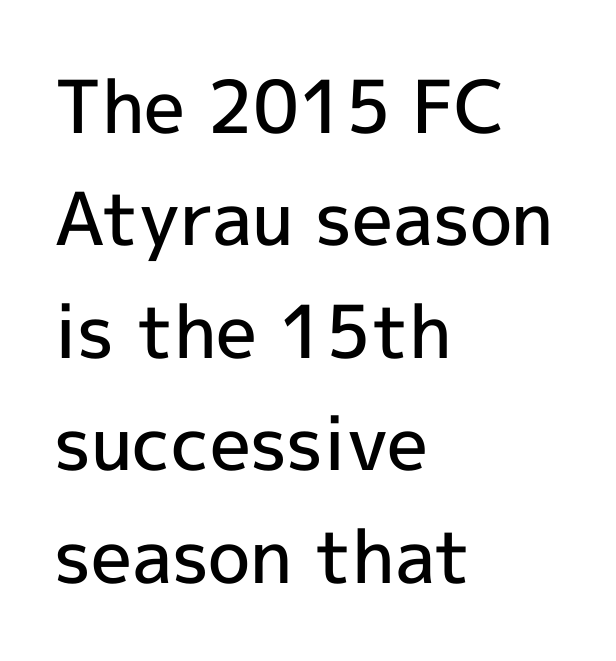
This rendering leaves character spacing at its baseline value. Tall strokes in this sample are plumb rather than angled. Teacher's note: observe the even left margin — that is flush-left alignment. Descenders are the only things crossing below the line. Spacing verdict: proportional, widths tailored to each character. Classification — sans serif.
